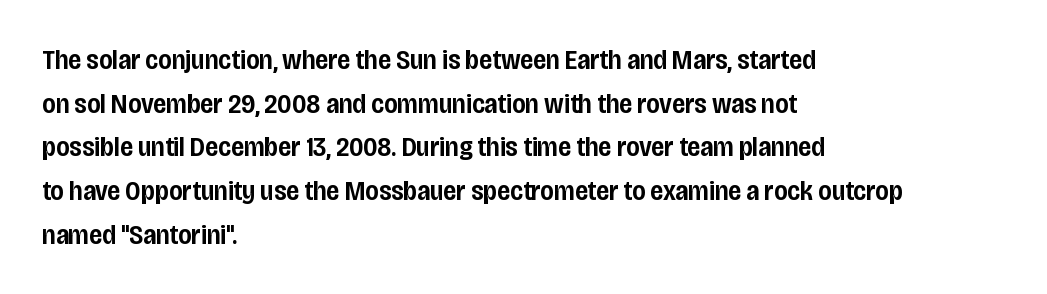
The image shows 28 px semibold, condensed sans-serif type, upright; set left-aligned, normal line spacing (1.56x), normal letter spacing, not underlined; low stroke contrast and a large x-height.
